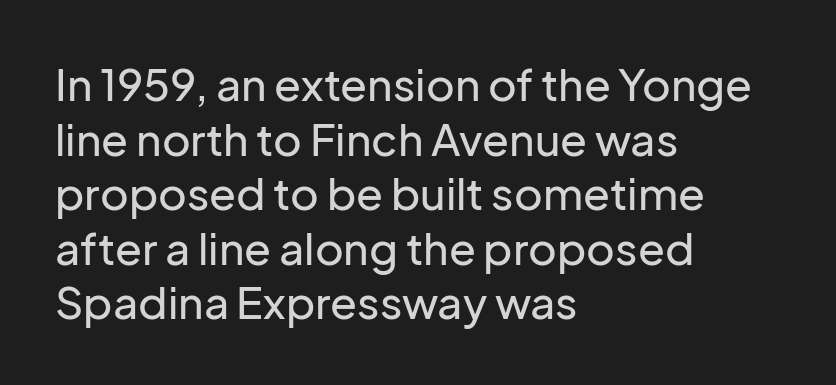
The image shows 44 px sans-serif type, upright; set left-aligned, line spacing 1.24x, normal letter spacing, not underlined; low stroke contrast and a medium x-height.
